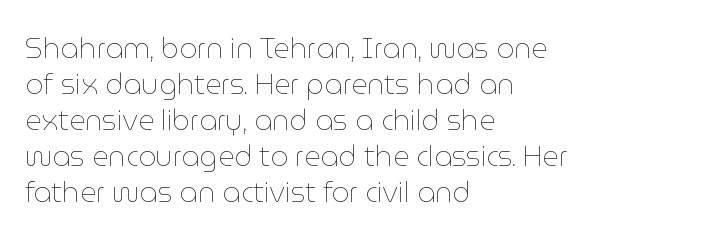
Each letter keeps its own natural width here, so spacing adapts to shape. Style check: upright. Unmarked baselines from the first word to the last. Weight class: somewhere from thin through regular.
